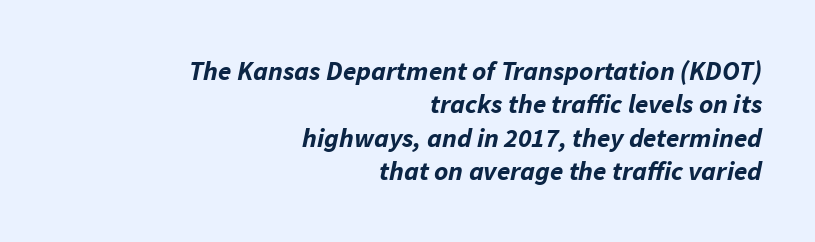
The image shows 27 px bold type, italic (leaning right); set right-aligned, line spacing 1.24x, normal letter spacing, not underlined.
